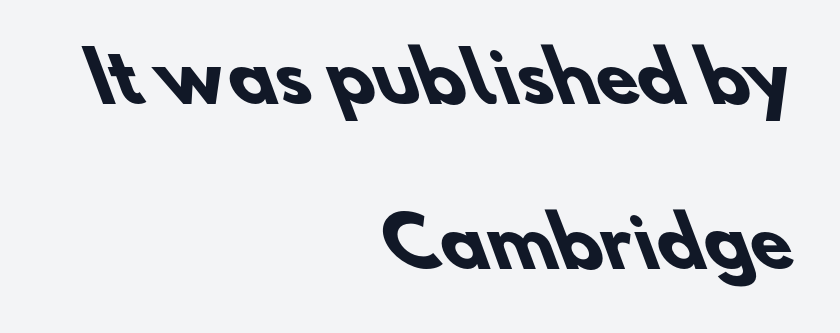
Weight: bold. The face used here is proportionally spaced, like ordinary book or web type. Unmarked baselines from the first word to the last. Observe the ordinary spacing: letters are neighbours, not strangers. Examine the stroke ends and you'll find no serifs.
